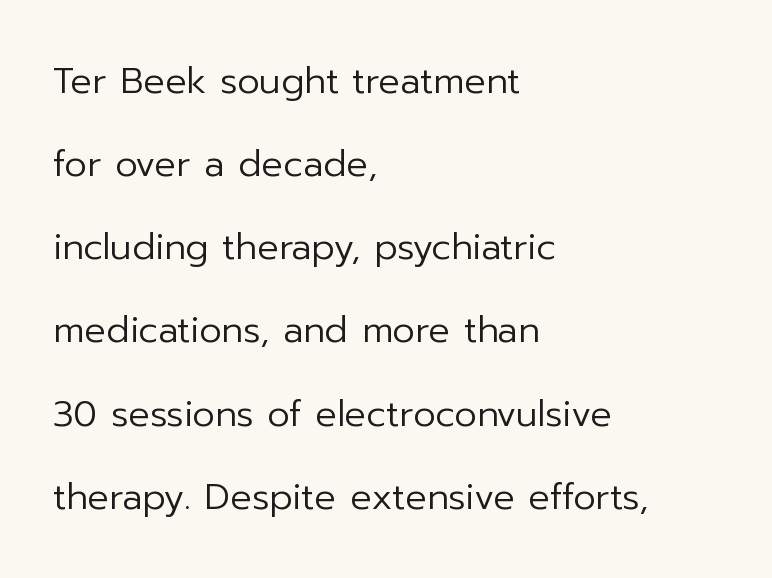
The image shows 36 px regular-weight sans-serif type, upright; set left-aligned, loose line spacing (2.31x), normal letter spacing, not underlined; low stroke contrast and a medium x-height.
